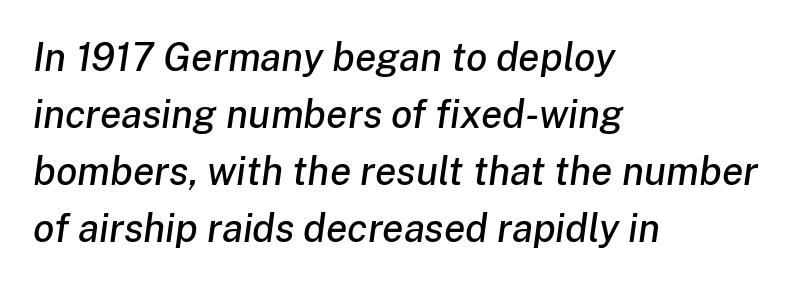
{"italic": "yes", "lean": "right", "slant_degrees": 8, "width": "normal", "stroke_contrast": "low", "x_height": "medium", "monospaced": "no", "underline": "no", "align": "left", "line_spacing": "normal", "line_spacing_ratio": 1.46, "letter_spacing": "normal", "letter_spacing_em": 0.0, "glyph_px": 39}
